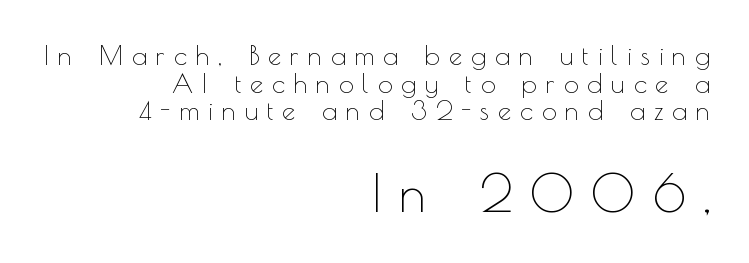
The image shows 51 px thin sans-serif type, upright; set right-aligned, tight line spacing (1.06x), unusually wide letter spacing (+0.35 em), not underlined; the second (bottom) block is 1.96x larger; a small x-height.
